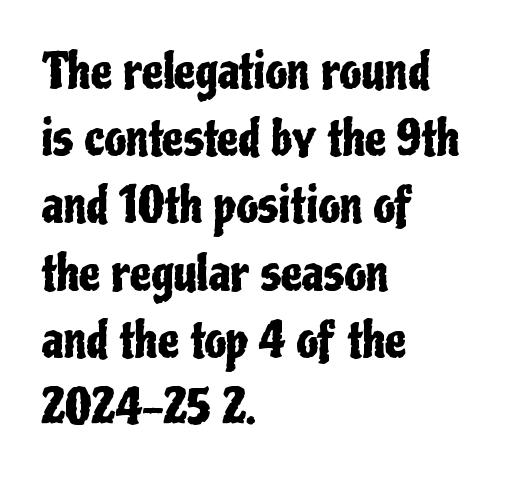
The image shows 48 px condensed sans-serif type, upright; set left-aligned, normal line spacing (1.4x), normal letter spacing, not underlined; low stroke contrast and a medium x-height.
